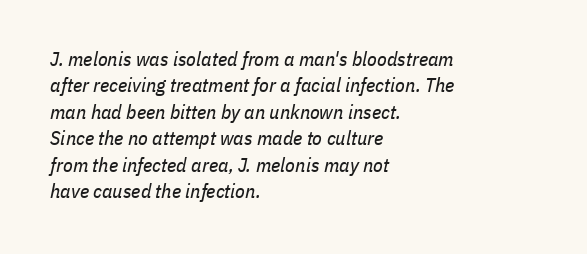
Nobody drew a line under any word here. Counters stay open thanks to moderate or lighter strokes. Whoever set this chose a conventional vertical rhythm. All the whitespace from short lines collects on the right.
